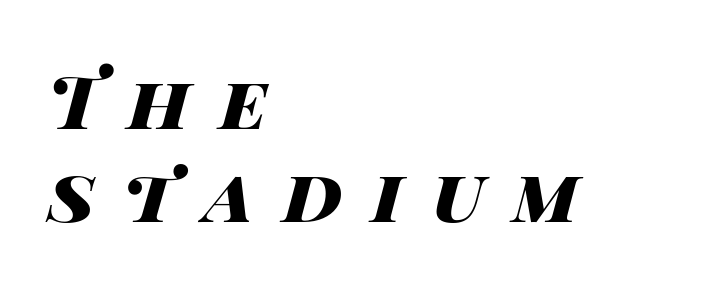
{"italic": "yes", "lean": "right", "slant_degrees": 14, "bold": "yes", "weight": "heavy", "width": "wide", "stroke_contrast": "high", "x_height": "large", "monospaced": "no", "underline": "no", "align": "left", "line_spacing": "normal", "line_spacing_ratio": 1.26, "letter_spacing": "wide", "letter_spacing_em": 0.39, "glyph_px": 74}
